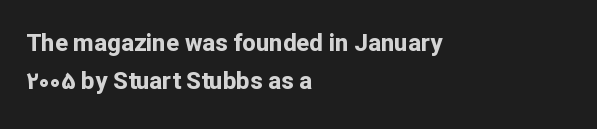
Any mark beneath the type? The region is blank. The letters stand upright; this is a roman face. The type is set solid horizontally, with unmodified tracking. Which margin do the lines hug? The left one — the right edge is uneven. The rendering uses a bold face; every stroke is thick and dark.
